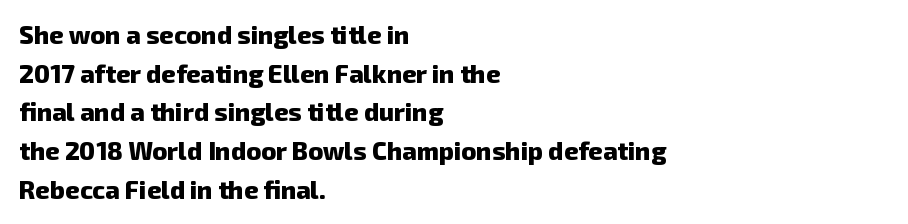
Q: Is the text bold? A: Yes.
Q: Is the text underlined? A: No.
Q: How is the paragraph aligned? A: Left-aligned.
Q: Is the spacing between letters normal or unusually wide? A: Normal.
Q: Is the spacing between lines tight, normal or loose? A: Normal.
